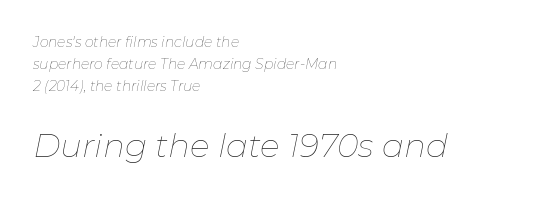
The image shows 33 px thin type, italic (leaning right); set left-aligned, normal line spacing (1.56x), normal letter spacing, not underlined; the second (bottom) block is 2.36x larger; low stroke contrast and a medium x-height.
